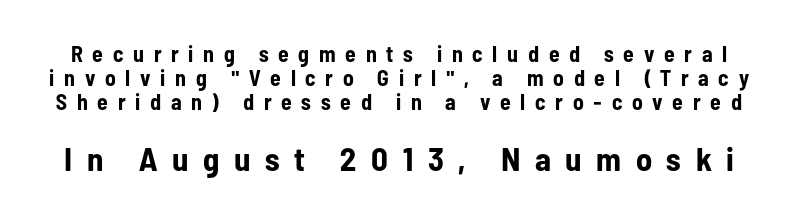
Q: Is the text bold? A: Yes.
Q: Is the text italic (slanted)? A: No, it is upright.
Q: Is the typeface a serif or a sans-serif typeface? A: Sans-serif.
Q: Is the text underlined? A: No.
Q: Is the spacing between letters normal or unusually wide? A: Unusually wide.
Q: Is the spacing between lines tight, normal or loose? A: Tight.
Q: Which block of text is set in a larger size, the first (top) or the second (bottom)? A: The second (bottom) one.
Q: Width (condensed, normal, or wide)? A: Condensed.
Q: Stroke contrast? A: Low.
Q: x-height? A: Medium.
Q: Monospaced? A: No.
